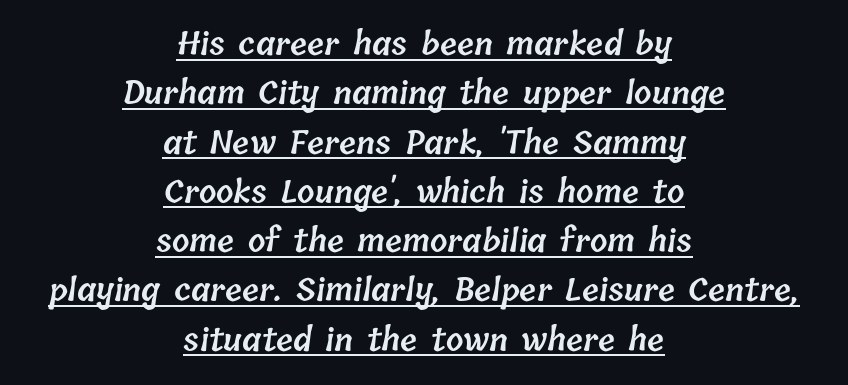
The image shows 31 px semibold type; set centered, normal line spacing (1.59x), normal letter spacing, underlined; low stroke contrast and a medium x-height.
